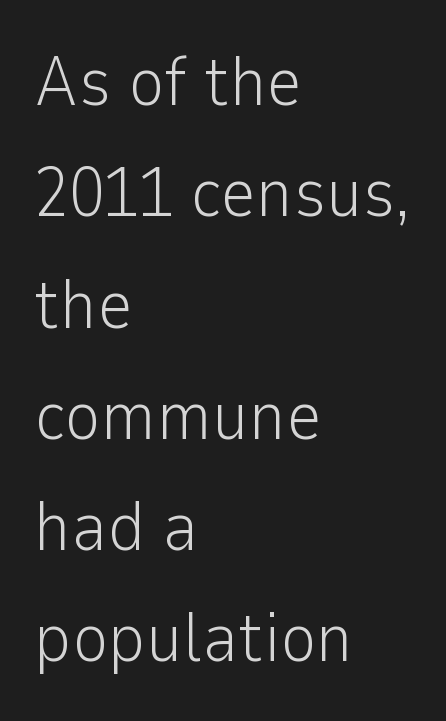
{"serif": "no", "italic": "no", "bold": "no", "weight": "light", "width": "normal", "stroke_contrast": "low", "x_height": "medium", "monospaced": "no", "underline": "no", "align": "left", "line_spacing": "normal", "line_spacing_ratio": 1.59, "letter_spacing": "normal", "letter_spacing_em": 0.0, "glyph_px": 70}
